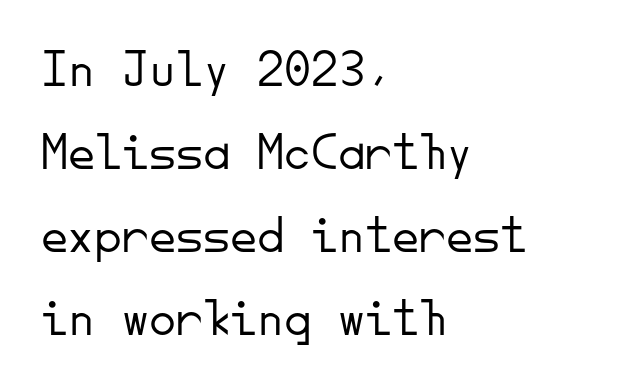
Q: Is the text bold? A: No.
Q: Is the text italic (slanted)? A: No, it is upright.
Q: Is the typeface a serif or a sans-serif typeface? A: Sans-serif.
Q: Is the text underlined? A: No.
Q: How is the paragraph aligned? A: Left-aligned.
Q: Is the spacing between letters normal or unusually wide? A: Normal.
Q: Is the spacing between lines tight, normal or loose? A: Normal.
Q: Width (condensed, normal, or wide)? A: Normal.
Q: Stroke contrast? A: Low.
Q: x-height? A: Small.
Q: Monospaced? A: Yes.
